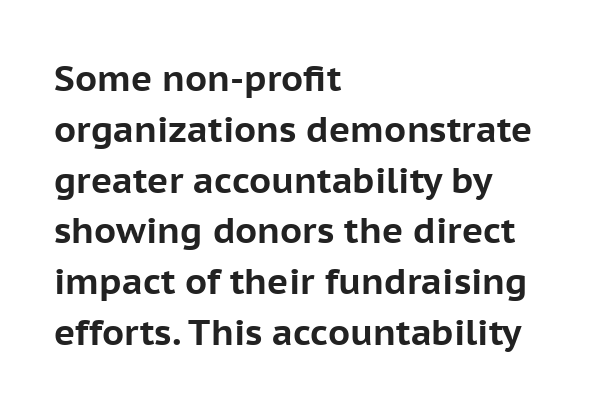
{"serif": "no", "italic": "no", "bold": "yes", "weight": "bold", "width": "normal", "stroke_contrast": "low", "x_height": "medium", "monospaced": "no", "underline": "no", "align": "left", "line_spacing": "normal", "line_spacing_ratio": 1.41, "letter_spacing": "normal", "letter_spacing_em": 0.0, "glyph_px": 36}
